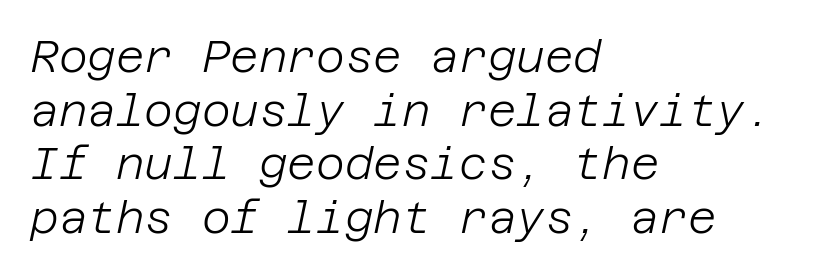
Q: Is the text bold? A: No.
Q: Is the text italic (slanted)? A: Yes, it leans right by about 12 degrees.
Q: Is the text underlined? A: No.
Q: How is the paragraph aligned? A: Left-aligned.
Q: Is the spacing between letters normal or unusually wide? A: Normal.
Q: Width (condensed, normal, or wide)? A: Normal.
Q: Stroke contrast? A: Low.
Q: x-height? A: Large.
